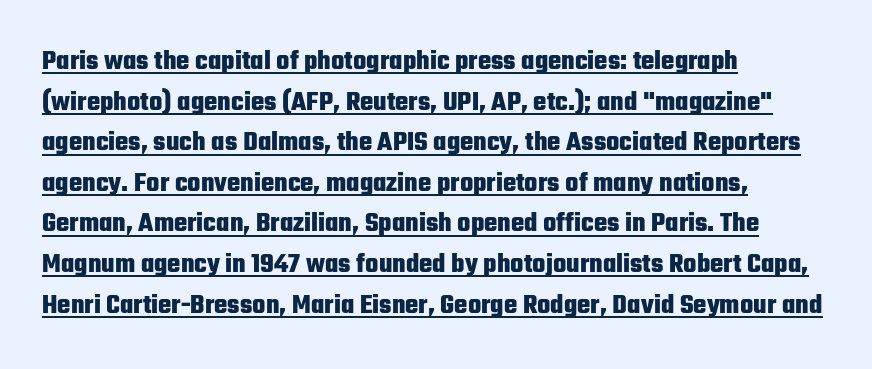
Q: Is the text bold? A: Yes.
Q: Is the text italic (slanted)? A: No, it is upright.
Q: Is the typeface a serif or a sans-serif typeface? A: Sans-serif.
Q: Is the text underlined? A: Yes.
Q: How is the paragraph aligned? A: Left-aligned.
Q: Is the spacing between letters normal or unusually wide? A: Normal.
Q: Is the spacing between lines tight, normal or loose? A: Normal.
Q: Width (condensed, normal, or wide)? A: Condensed.
Q: Stroke contrast? A: Low.
Q: x-height? A: Medium.
Q: Monospaced? A: No.
